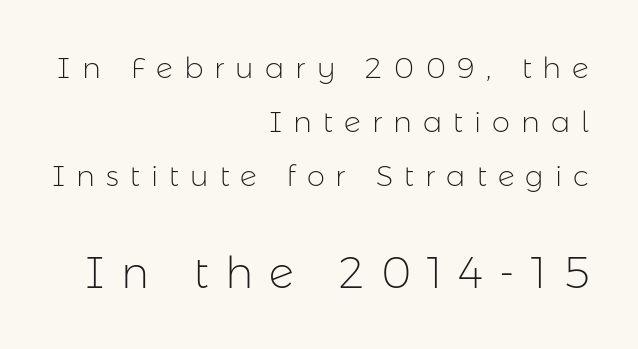
Q: Is the text bold? A: No.
Q: Is the text italic (slanted)? A: No, it is upright.
Q: Is the typeface a serif or a sans-serif typeface? A: Sans-serif.
Q: Is the text underlined? A: No.
Q: How is the paragraph aligned? A: Right-aligned.
Q: Is the spacing between letters normal or unusually wide? A: Unusually wide.
Q: Which block of text is set in a larger size, the first (top) or the second (bottom)? A: The second (bottom) one.
Q: Width (condensed, normal, or wide)? A: Normal.
Q: Stroke contrast? A: Low.
Q: x-height? A: Medium.
Q: Monospaced? A: No.
